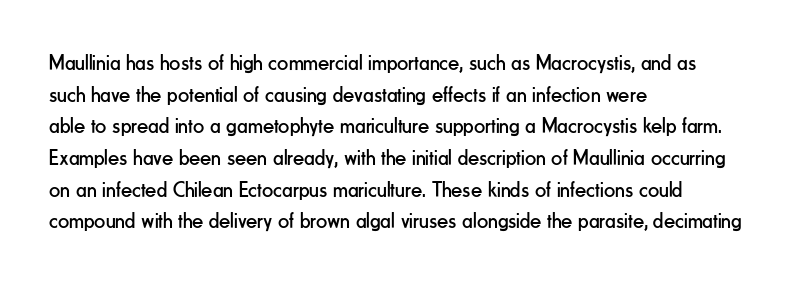
{"italic": "no", "bold": "no", "underline": "no", "align": "left", "line_spacing": "normal", "line_spacing_ratio": 1.44, "letter_spacing": "normal", "letter_spacing_em": 0.0, "glyph_px": 22}
